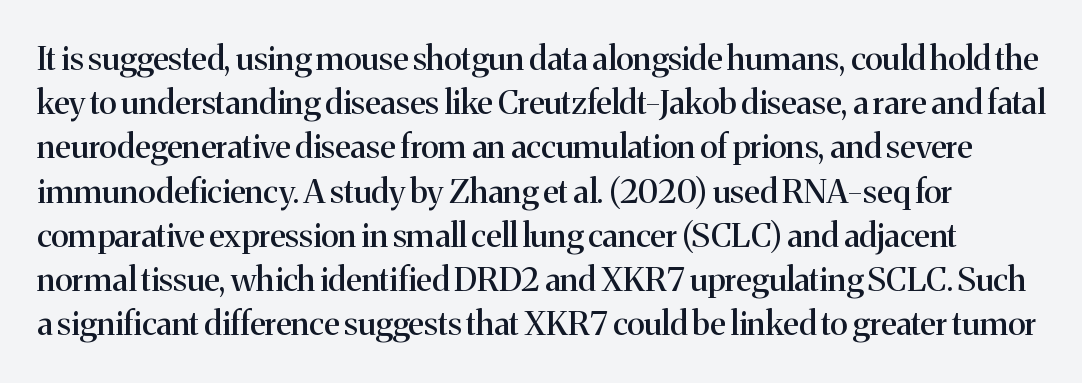
The image shows 33 px serif type, upright; set normal line spacing (1.34x), normal letter spacing, not underlined; medium stroke contrast and a medium x-height.
